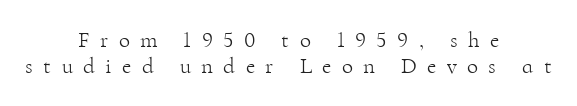
{"italic": "no", "bold": "no", "underline": "no", "align": "center", "line_spacing": "tight", "line_spacing_ratio": 1.15, "letter_spacing": "wide", "letter_spacing_em": 0.45, "glyph_px": 23}
